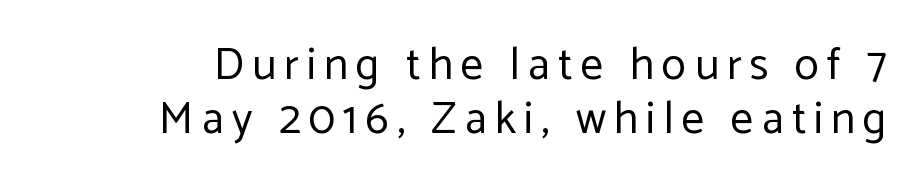
Q: Is the text bold? A: No.
Q: Is the text italic (slanted)? A: No, it is upright.
Q: Is the typeface a serif or a sans-serif typeface? A: Sans-serif.
Q: Is the text underlined? A: No.
Q: How is the paragraph aligned? A: Right-aligned.
Q: Width (condensed, normal, or wide)? A: Normal.
Q: Stroke contrast? A: Low.
Q: x-height? A: Medium.
Q: Monospaced? A: No.
